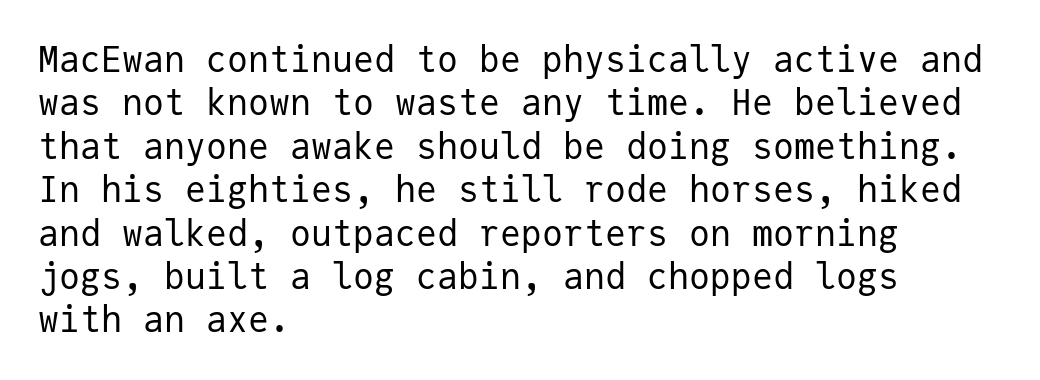
Layout note: lines flush left. This is the regular roman posture of the typeface. Check the space under the baseline: it is left empty. The text was rendered using a sans face with plain stroke endings.
